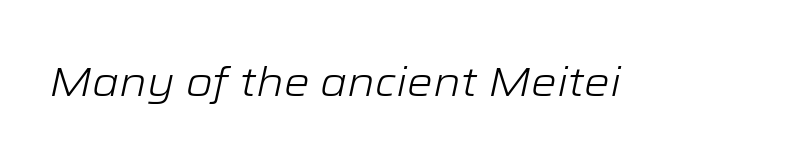
The image shows 41 px light, wide type, italic (leaning right); set normal letter spacing, not underlined; low stroke contrast and a medium x-height.
